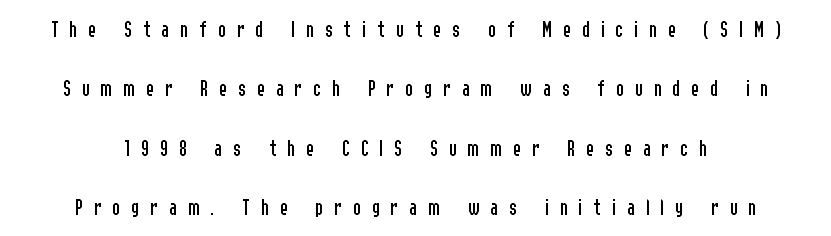
{"italic": "no", "bold": "no", "underline": "no", "line_spacing": "loose", "line_spacing_ratio": 2.47, "letter_spacing": "wide", "letter_spacing_em": 0.45, "glyph_px": 24}
